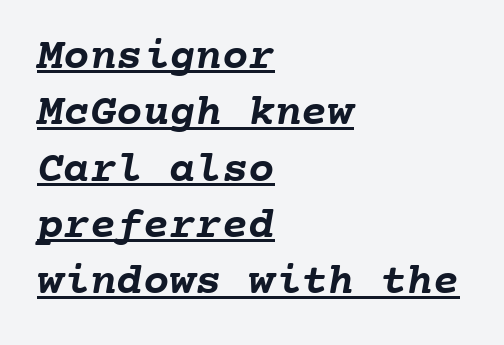
{"bold": "yes", "weight": "semibold", "width": "normal", "stroke_contrast": "low", "x_height": "medium", "monospaced": "yes", "underline": "yes", "align": "left", "line_spacing": "normal", "line_spacing_ratio": 1.28, "letter_spacing": "normal", "letter_spacing_em": 0.0, "glyph_px": 44}
